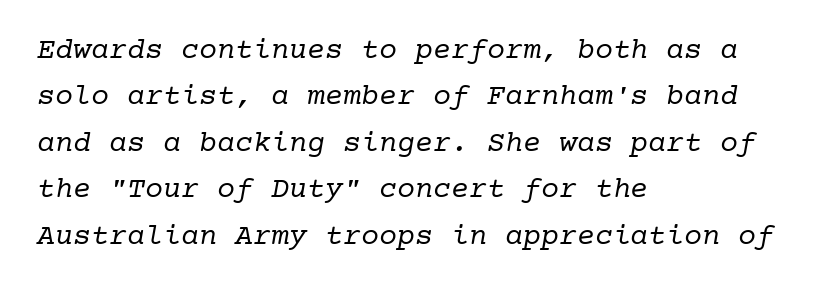
The image shows 30 px regular-weight serif type, monospaced; set left-aligned, normal line spacing (1.55x), normal letter spacing, not underlined; low stroke contrast and a medium x-height.
